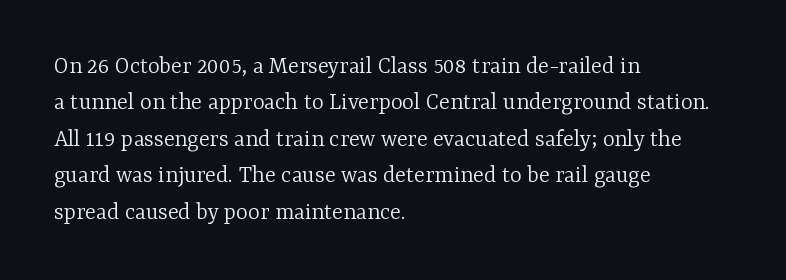
{"italic": "no", "bold": "no", "underline": "no", "align": "left", "line_spacing": "normal", "line_spacing_ratio": 1.46, "letter_spacing": "normal", "letter_spacing_em": 0.0, "glyph_px": 25}
